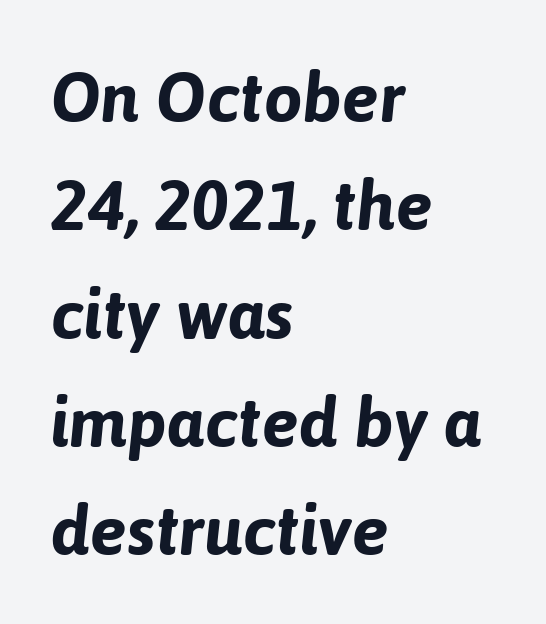
Q: Is the text bold? A: Yes.
Q: Is the text italic (slanted)? A: Yes, it leans right by about 6 degrees.
Q: Is the text underlined? A: No.
Q: How is the paragraph aligned? A: Left-aligned.
Q: Is the spacing between letters normal or unusually wide? A: Normal.
Q: Is the spacing between lines tight, normal or loose? A: Normal.
Q: Width (condensed, normal, or wide)? A: Normal.
Q: Stroke contrast? A: Low.
Q: x-height? A: Medium.
Q: Monospaced? A: No.
